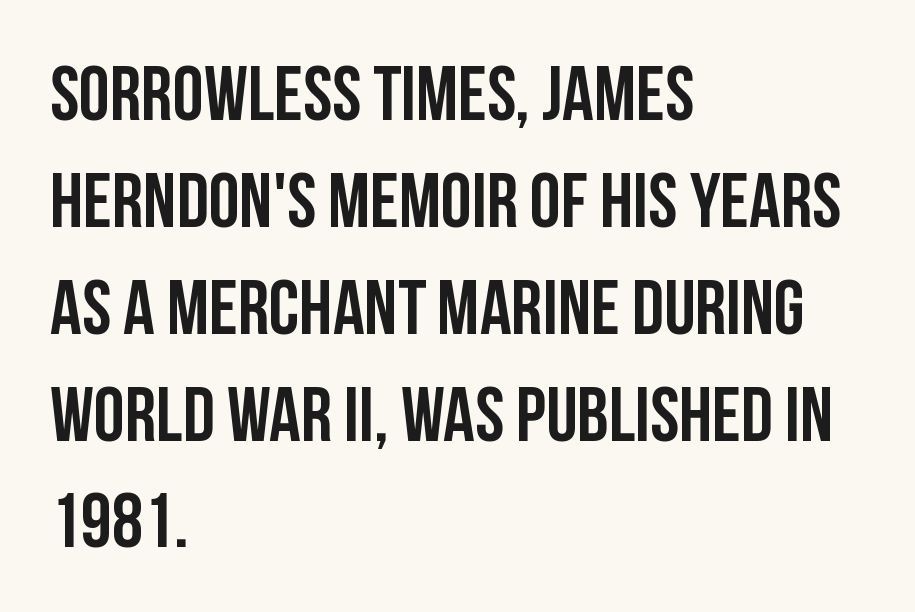
{"serif": "no", "italic": "no", "width": "condensed", "stroke_contrast": "low", "x_height": "large", "monospaced": "no", "underline": "no", "align": "left", "line_spacing": "normal", "line_spacing_ratio": 1.37, "letter_spacing": "normal", "letter_spacing_em": 0.0, "glyph_px": 78}
